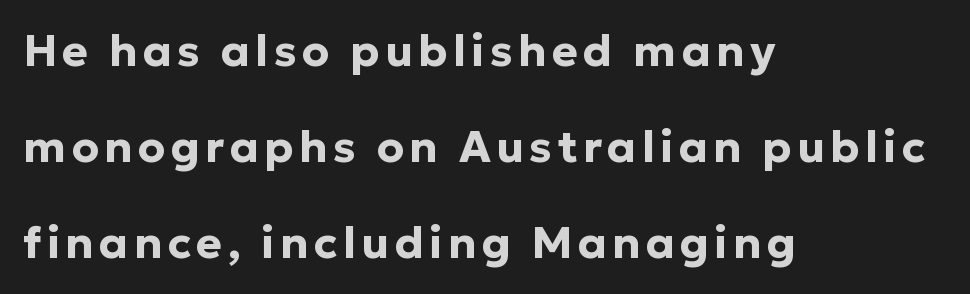
These lines are rendered in a variable-pitch font. The space directly below the letters is spotless. This sample is left-justified, so line endings fall wherever the words run out. The designer dialed line spacing up above the default.
